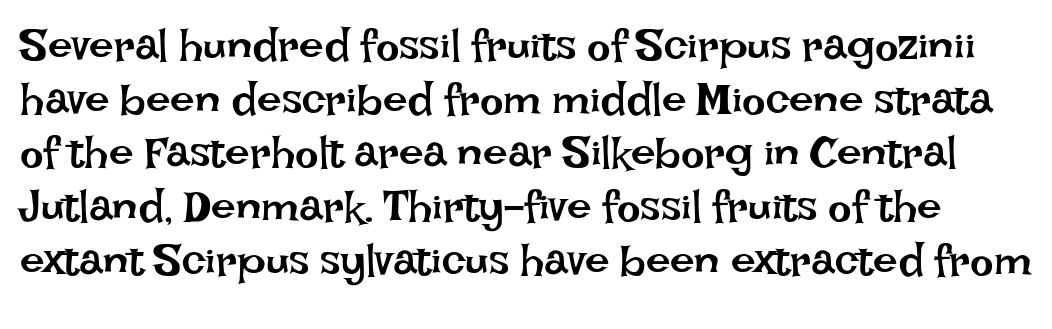
Q: Is the text bold? A: No.
Q: Is the text italic (slanted)? A: No, it is upright.
Q: Is the text underlined? A: No.
Q: Is the spacing between letters normal or unusually wide? A: Normal.
Q: Width (condensed, normal, or wide)? A: Normal.
Q: Stroke contrast? A: Low.
Q: x-height? A: Large.
Q: Monospaced? A: No.
